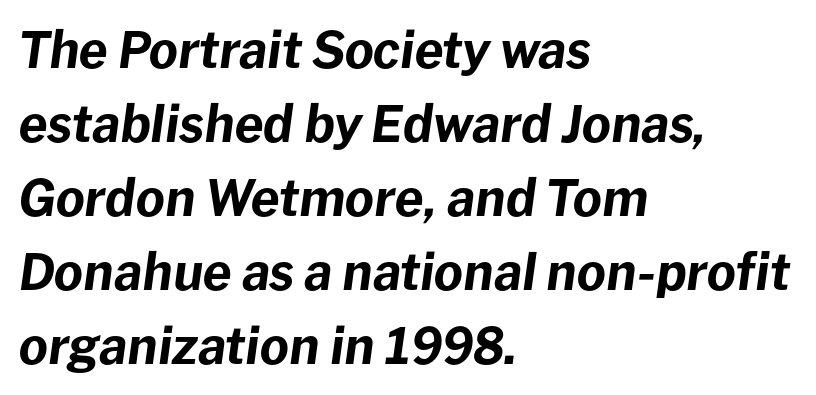
{"italic": "yes", "lean": "right", "slant_degrees": 8, "bold": "yes", "weight": "bold", "width": "normal", "stroke_contrast": "low", "x_height": "medium", "monospaced": "no", "underline": "no", "align": "left", "line_spacing": "normal", "line_spacing_ratio": 1.48, "letter_spacing": "normal", "letter_spacing_em": 0.0, "glyph_px": 50}
